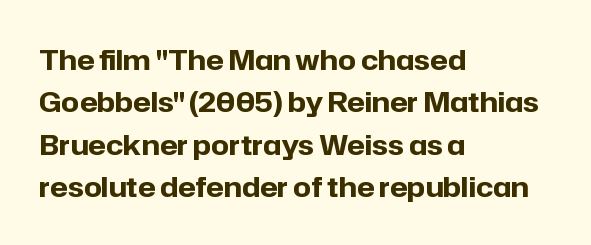
Q: Is the text bold? A: Yes.
Q: Is the text italic (slanted)? A: No, it is upright.
Q: Is the typeface a serif or a sans-serif typeface? A: Sans-serif.
Q: Is the text underlined? A: No.
Q: How is the paragraph aligned? A: Left-aligned.
Q: Is the spacing between letters normal or unusually wide? A: Normal.
Q: Is the spacing between lines tight, normal or loose? A: Normal.
Q: Width (condensed, normal, or wide)? A: Normal.
Q: Stroke contrast? A: Low.
Q: x-height? A: Medium.
Q: Monospaced? A: No.
